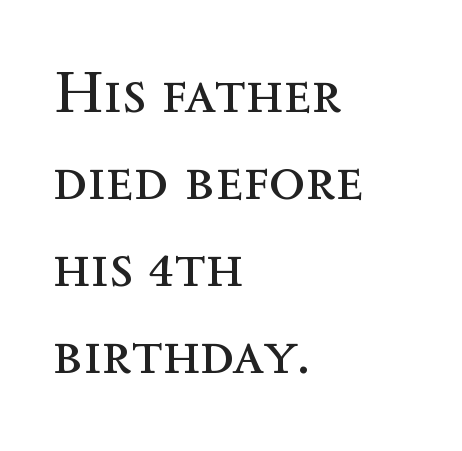
The image shows 60 px regular-weight type, upright; set left-aligned, normal line spacing (1.45x), normal letter spacing, not underlined; a medium x-height.
